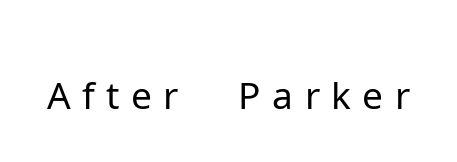
The face used here is proportionally spaced, like ordinary book or web type. Stroke terminals: plain, sans-serif. A roman cut, with each character standing at attention. Heft: none added — not bold.
